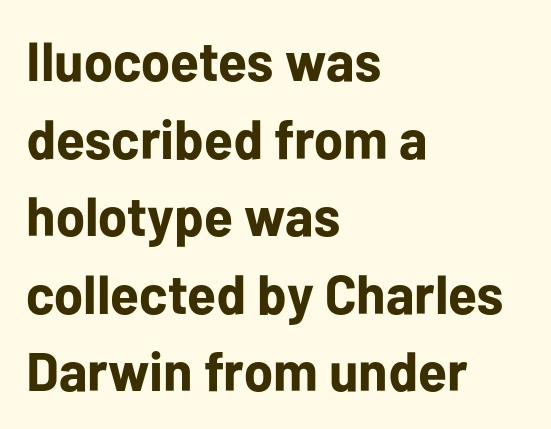
The image shows 55 px bold sans-serif type, upright; set left-aligned, normal line spacing (1.41x), normal letter spacing, not underlined; low stroke contrast and a medium x-height.
